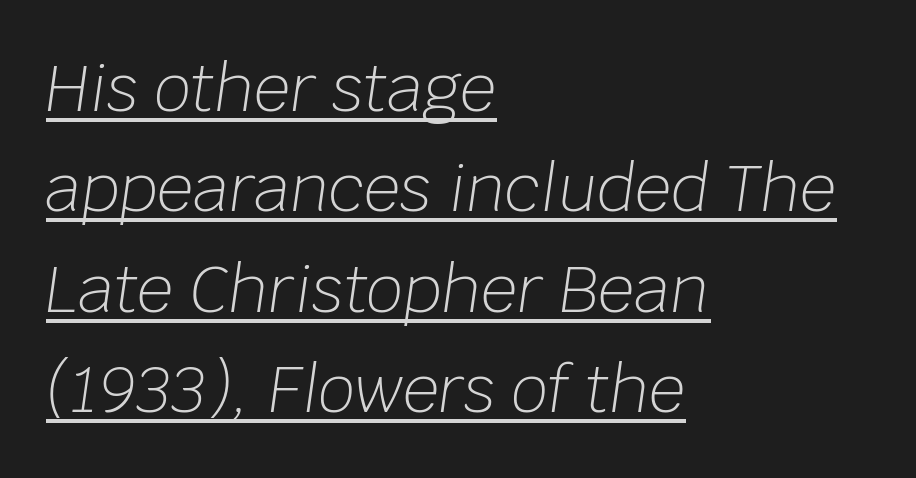
{"italic": "yes", "lean": "right", "slant_degrees": 8, "bold": "no", "weight": "light", "width": "normal", "stroke_contrast": "low", "x_height": "large", "monospaced": "no", "underline": "yes", "align": "left", "line_spacing": "normal", "line_spacing_ratio": 1.57, "letter_spacing": "normal", "letter_spacing_em": 0.0, "glyph_px": 64}
